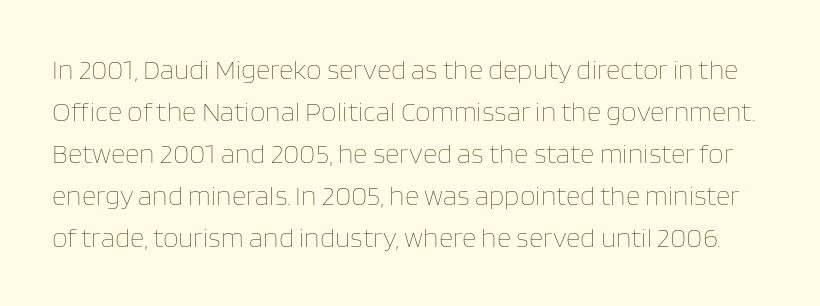
{"italic": "no", "bold": "no", "weight": "thin", "width": "normal", "stroke_contrast": "low", "x_height": "large", "monospaced": "no", "underline": "no", "line_spacing": "normal", "line_spacing_ratio": 1.5, "letter_spacing": "normal", "letter_spacing_em": 0.0, "glyph_px": 28}
